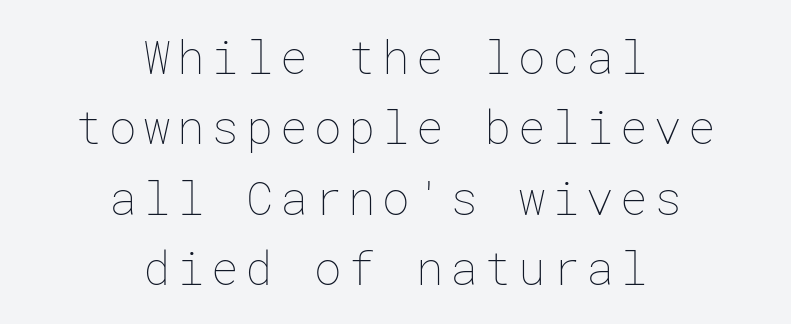
The rows are spaced the way most documents space them. Caption: face not bold, strokes unweighted. Posture: upright roman. The space directly below the letters is spotless.
